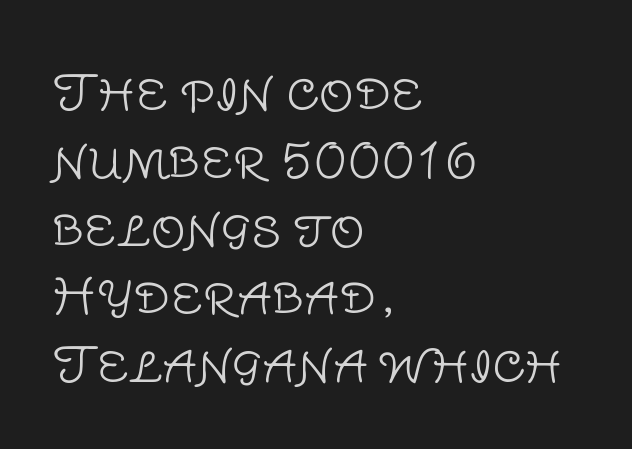
{"serif": "no", "bold": "no", "weight": "light", "width": "normal", "stroke_contrast": "low", "x_height": "large", "monospaced": "no", "underline": "no", "align": "left", "line_spacing": "normal", "line_spacing_ratio": 1.39, "letter_spacing": "normal", "letter_spacing_em": 0.0, "glyph_px": 49}
